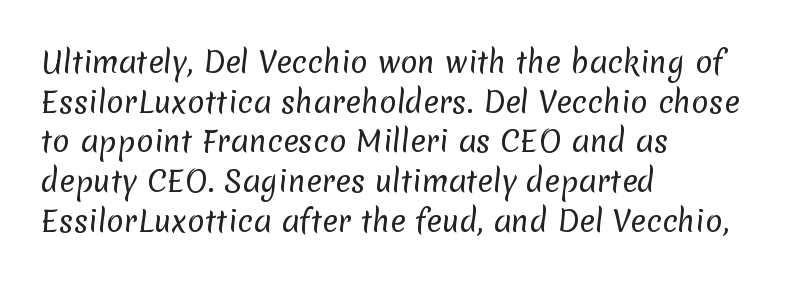
The image shows 29 px regular-weight sans-serif type; set left-aligned, normal line spacing (1.37x), normal letter spacing, not underlined; low stroke contrast and a medium x-height.
